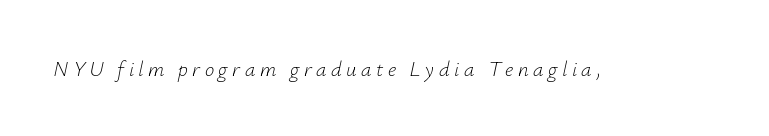
Q: Is the text bold? A: No.
Q: Is the text italic (slanted)? A: Yes, it leans right by about 12 degrees.
Q: Is the text underlined? A: No.
Q: Is the spacing between letters normal or unusually wide? A: Unusually wide.
